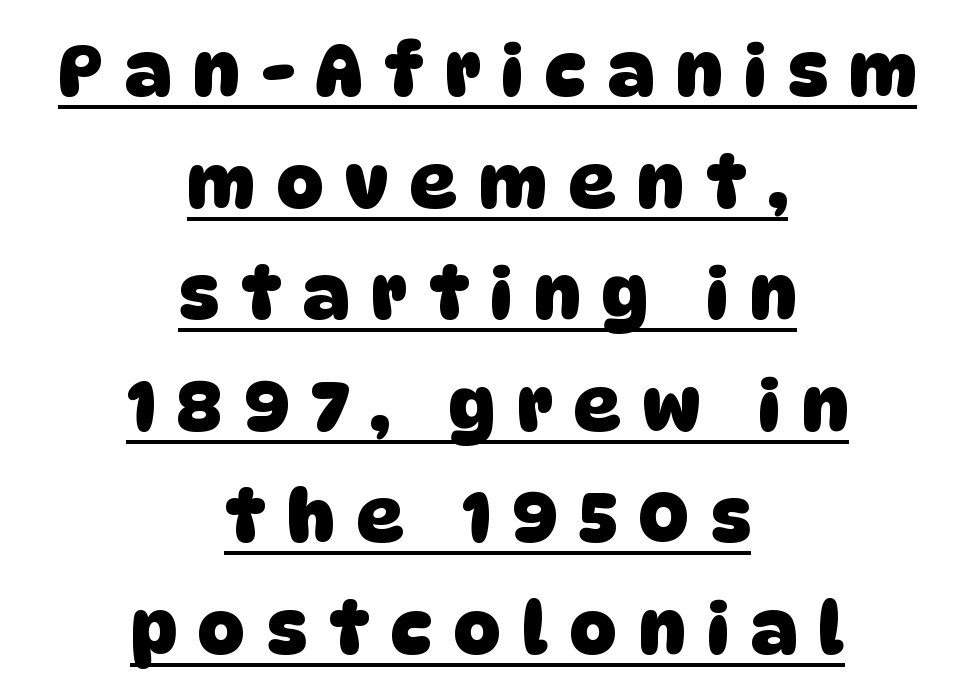
Q: Is the text bold? A: Yes.
Q: Is the typeface a serif or a sans-serif typeface? A: Sans-serif.
Q: Is the text underlined? A: Yes.
Q: How is the paragraph aligned? A: Centered.
Q: Is the spacing between letters normal or unusually wide? A: Unusually wide.
Q: Is the spacing between lines tight, normal or loose? A: Normal.
Q: Width (condensed, normal, or wide)? A: Normal.
Q: Stroke contrast? A: Low.
Q: x-height? A: Large.
Q: Monospaced? A: No.
